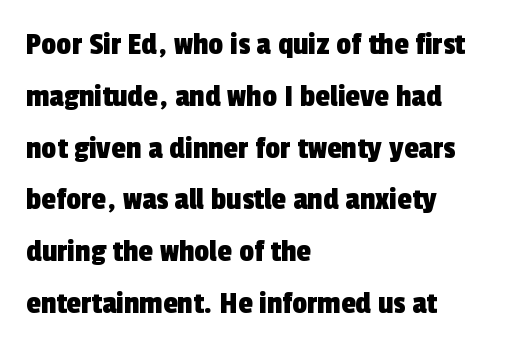
{"serif": "no", "width": "condensed", "x_height": "medium", "monospaced": "no", "underline": "no", "align": "left", "line_spacing": "normal", "line_spacing_ratio": 1.57, "letter_spacing": "normal", "letter_spacing_em": 0.0, "glyph_px": 33}
